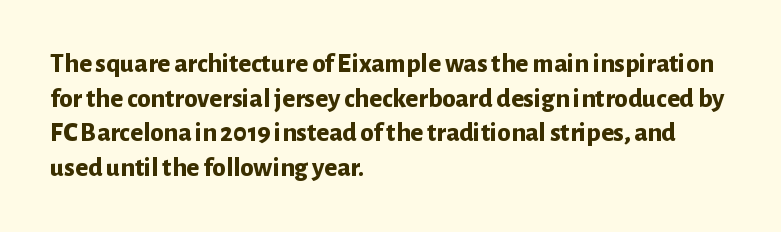
The image shows 27 px bold type, upright; set left-aligned, normal line spacing (1.28x), normal letter spacing, not underlined.
